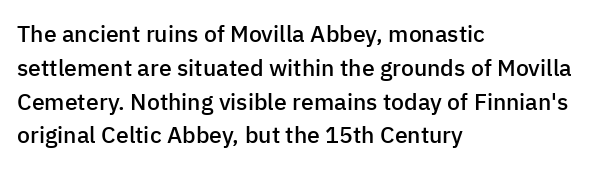
Upright lettering throughout. Reading down the block, your eye returns to a fixed left position each line. Strokes here are thickened, but only to semibold level. Evenly set lines give the paragraph a standard silhouette. Standard letterfit; no display-style spreading of the glyphs. Clear beneath every line of the passage.
